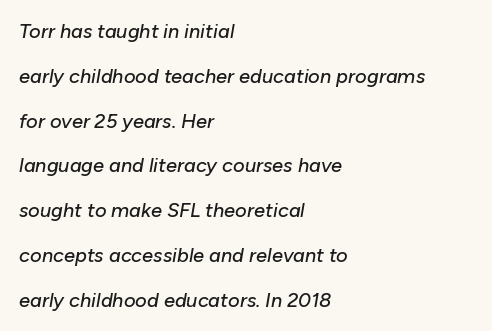
{"italic": "yes", "lean": "right", "slant_degrees": 10, "underline": "no", "align": "left", "line_spacing": "loose", "line_spacing_ratio": 2.24, "letter_spacing": "normal", "letter_spacing_em": 0.0, "glyph_px": 20}
